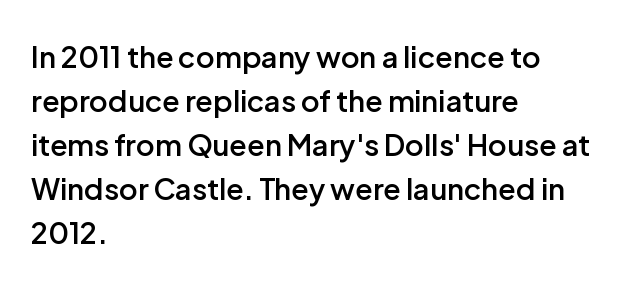
The line texture is even and compact thanks to regular tracking. Every row of glyphs begins at an identical x-position on the left. How heavy is the stroke? Medium-heavy — a semibold, shy of bold. Examine the stroke ends and you'll find no serifs. If you measured baseline to baseline, you'd find a middling distance.
